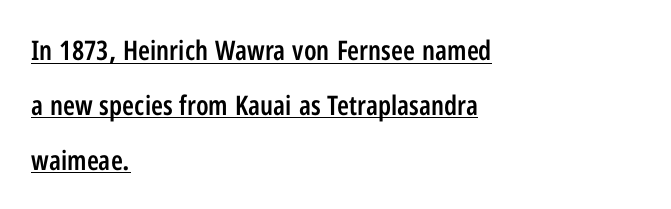
The image shows 27 px text type, upright; set left-aligned, loose line spacing (2.03x), normal letter spacing, underlined.
